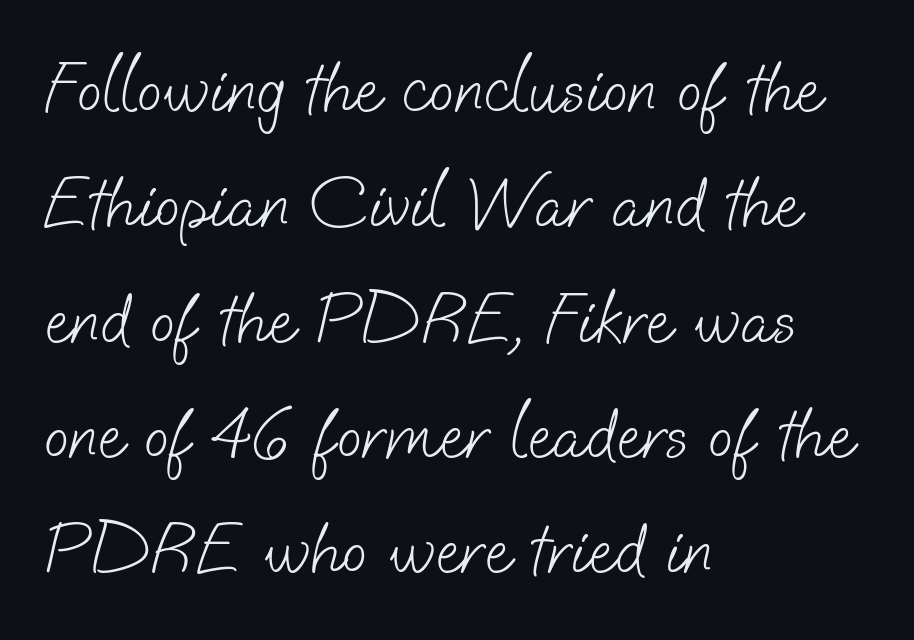
{"serif": "no", "bold": "no", "weight": "light", "width": "normal", "stroke_contrast": "low", "x_height": "small", "monospaced": "no", "underline": "no", "align": "left", "line_spacing": "normal", "line_spacing_ratio": 1.58, "letter_spacing": "normal", "letter_spacing_em": 0.0, "glyph_px": 73}
